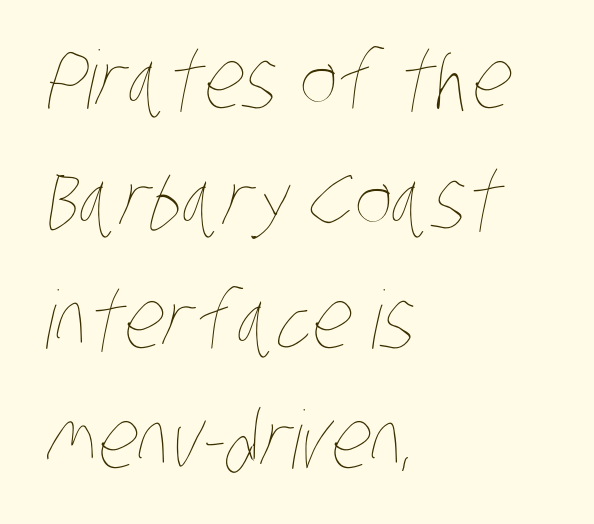
The space beneath each line is pristine and unruled. One glance says typical: line gaps are just what's usual. Every row of glyphs begins at an identical x-position on the left. Default kerning and tracking; the words read as compact shapes.
